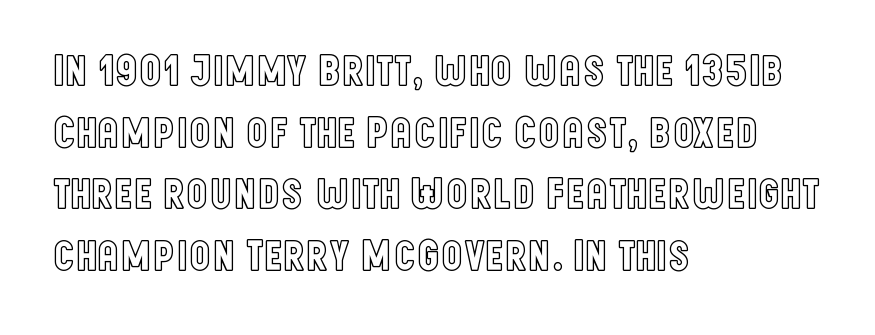
The image shows 44 px condensed type, upright; set left-aligned, normal line spacing (1.4x), normal letter spacing, not underlined; a large x-height.
